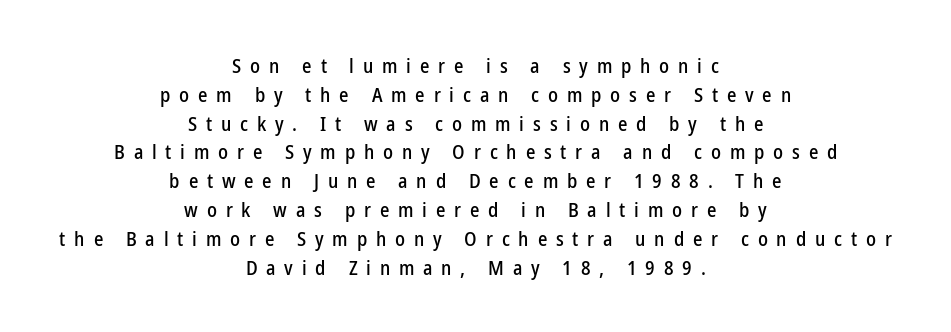
Q: Is the text italic (slanted)? A: No, it is upright.
Q: Is the text underlined? A: No.
Q: How is the paragraph aligned? A: Centered.
Q: Is the spacing between letters normal or unusually wide? A: Unusually wide.
Q: Is the spacing between lines tight, normal or loose? A: Normal.
